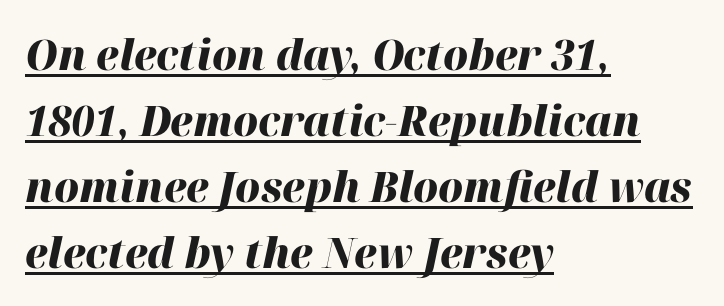
The image shows 42 px heavy type, italic (leaning right); set left-aligned, normal line spacing (1.57x), normal letter spacing, underlined; high stroke contrast and a medium x-height.
